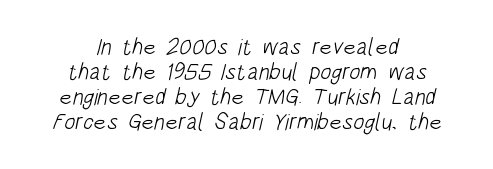
The face looks like a standard text weight, possibly lighter. Is there much room between lines? No — they nearly touch. The rendering keeps characters at their native spacing. Where is the straight margin? There isn't one; the lines are centered.
